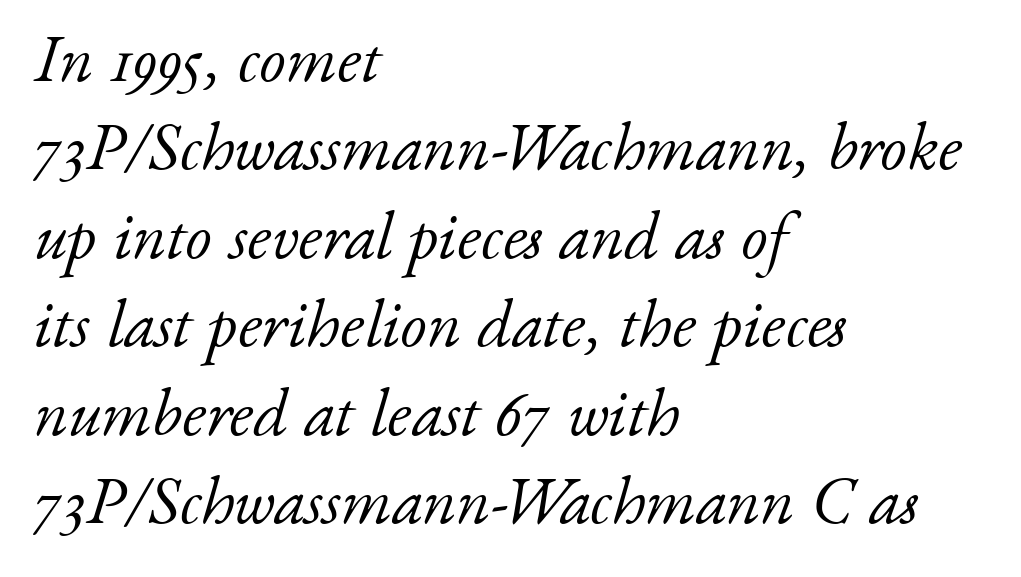
Q: Is the text bold? A: No.
Q: Is the text italic (slanted)? A: Yes, it leans right by about 17 degrees.
Q: Is the typeface a serif or a sans-serif typeface? A: Serif.
Q: Is the text underlined? A: No.
Q: How is the paragraph aligned? A: Left-aligned.
Q: Is the spacing between letters normal or unusually wide? A: Normal.
Q: Is the spacing between lines tight, normal or loose? A: Normal.
Q: Width (condensed, normal, or wide)? A: Normal.
Q: Stroke contrast? A: Low.
Q: x-height? A: Small.
Q: Monospaced? A: No.
